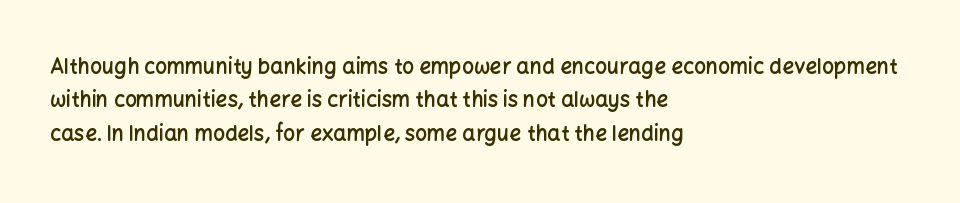
Q: Is the text bold? A: Semi-bold.
Q: Is the text italic (slanted)? A: No, it is upright.
Q: Is the text underlined? A: No.
Q: How is the paragraph aligned? A: Left-aligned.
Q: Is the spacing between letters normal or unusually wide? A: Normal.
Q: Is the spacing between lines tight, normal or loose? A: Normal.
